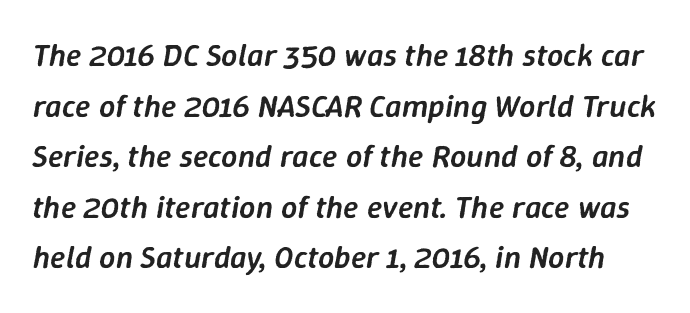
The image shows 32 px semibold type, italic (leaning right); set normal line spacing (1.58x), normal letter spacing, not underlined; low stroke contrast and a medium x-height.
